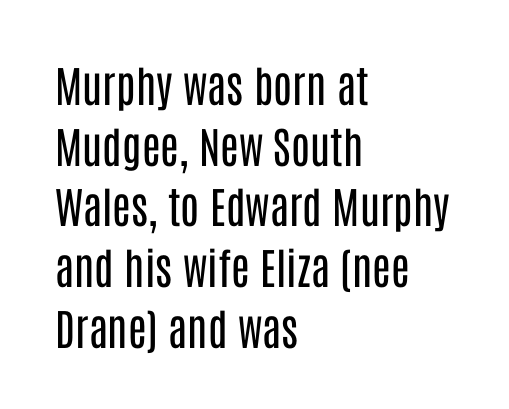
Upright lettering throughout. Weight: in the light-to-regular range. A bare baseline throughout the passage. A typesetter would label this face a sans. Rows of type keep a routine distance in the vertical direction.
